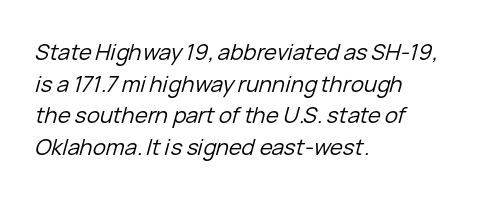
Q: Is the text bold? A: No.
Q: Is the text italic (slanted)? A: Yes, it leans right by about 15 degrees.
Q: Is the text underlined? A: No.
Q: How is the paragraph aligned? A: Left-aligned.
Q: Is the spacing between letters normal or unusually wide? A: Normal.
Q: Is the spacing between lines tight, normal or loose? A: Normal.
